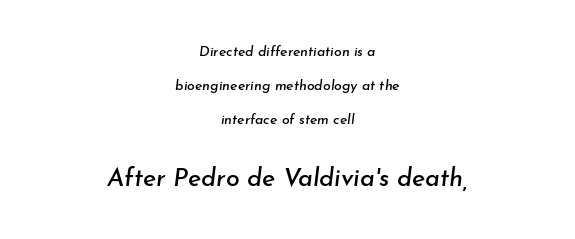
If you measured baseline to baseline, you'd find a long distance. Top chunk: small. Bottom chunk: large. Plain, unruled lines of type. The rendering keeps characters at their native spacing. The axis of the letterforms is tilted away from vertical.
